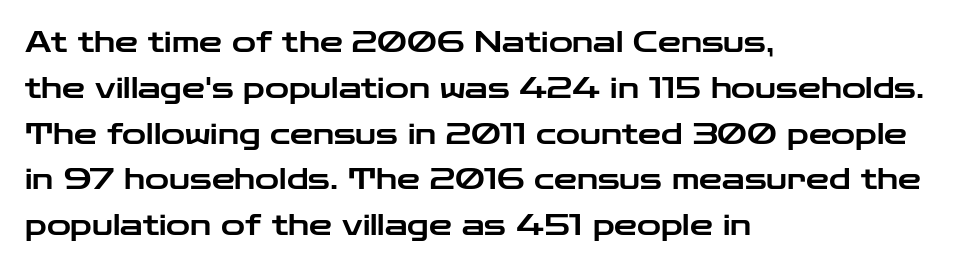
{"serif": "no", "italic": "no", "width": "wide", "stroke_contrast": "low", "x_height": "medium", "monospaced": "no", "underline": "no", "align": "left", "line_spacing": "normal", "line_spacing_ratio": 1.58, "letter_spacing": "normal", "letter_spacing_em": 0.0, "glyph_px": 29}
